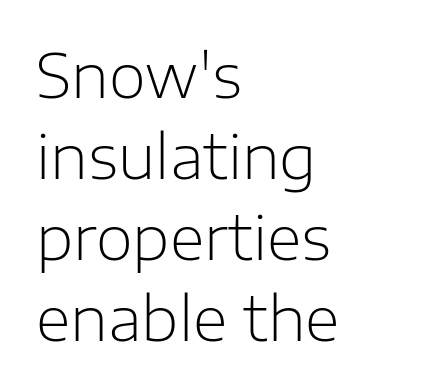
Heft: none added — not bold. The rendering shows plain stroke endings on the letterforms — a sans-serif design. Glyph-to-glyph distance matches everyday printed text. Here the designer chose a conventional face with non-uniform glyph widths. Typeset ragged right — the left edge is the straight one. This rendering features lettering with no underline.
